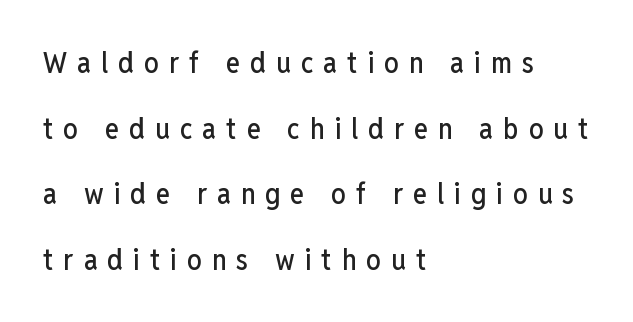
{"serif": "no", "italic": "no", "width": "condensed", "stroke_contrast": "low", "x_height": "medium", "monospaced": "no", "underline": "no", "align": "left", "line_spacing": "loose", "line_spacing_ratio": 2.26, "letter_spacing": "wide", "letter_spacing_em": 0.35, "glyph_px": 29}
